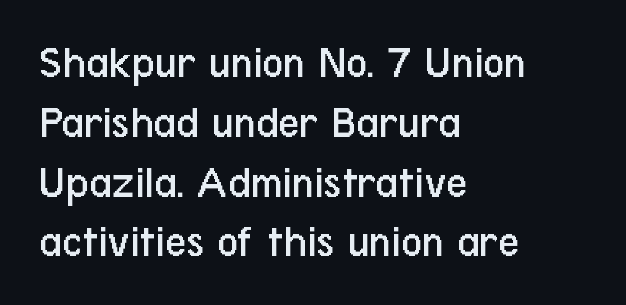
{"serif": "no", "italic": "no", "bold": "no", "weight": "regular", "width": "condensed", "stroke_contrast": "low", "x_height": "medium", "monospaced": "no", "underline": "no", "align": "left", "line_spacing": "normal", "line_spacing_ratio": 1.3, "letter_spacing": "normal", "letter_spacing_em": 0.0, "glyph_px": 46}
